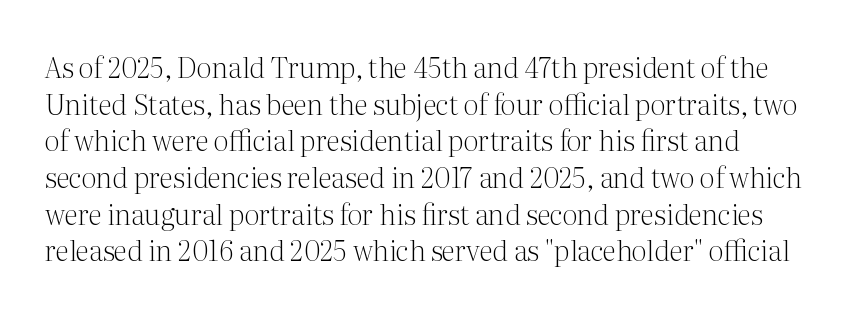
Glance below the letters and you will spot only blank space. Compared with typical paragraphs, the rows here are spaced about the same. The face used here is proportionally spaced, like ordinary book or web type. Serifs: yes, visible at the terminals of the letterforms.
